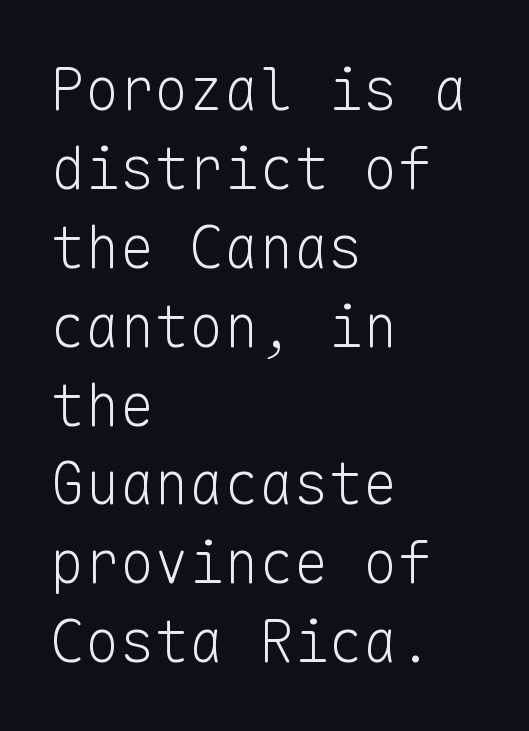
The image shows 58 px light sans-serif type, upright, monospaced; set left-aligned, normal line spacing (1.36x), normal letter spacing, not underlined; low stroke contrast and a medium x-height.
